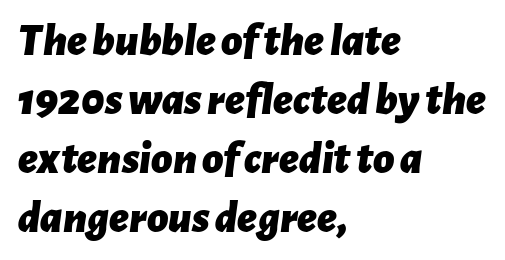
Q: Is the text bold? A: Yes.
Q: Is the text italic (slanted)? A: Yes, it leans right by about 7 degrees.
Q: Is the text underlined? A: No.
Q: How is the paragraph aligned? A: Left-aligned.
Q: Is the spacing between letters normal or unusually wide? A: Normal.
Q: Is the spacing between lines tight, normal or loose? A: Normal.
Q: Width (condensed, normal, or wide)? A: Normal.
Q: Stroke contrast? A: Low.
Q: x-height? A: Medium.
Q: Monospaced? A: No.
